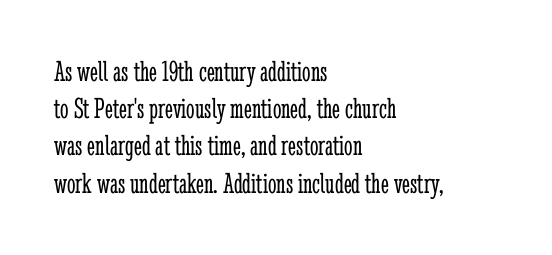
{"serif": "yes", "italic": "no", "bold": "no", "weight": "light", "width": "condensed", "stroke_contrast": "low", "x_height": "medium", "monospaced": "no", "underline": "no", "align": "left", "line_spacing_ratio": 1.24, "letter_spacing": "normal", "letter_spacing_em": 0.0, "glyph_px": 30}
